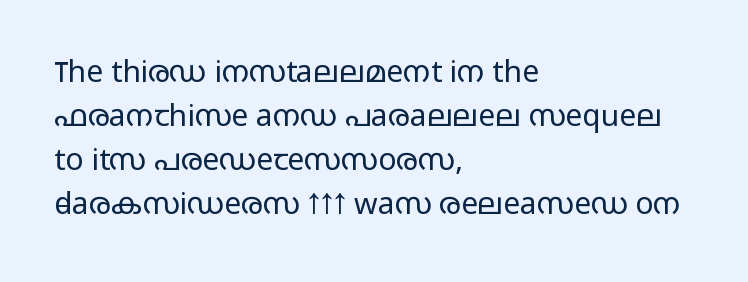
The image shows 30 px light, wide sans-serif type, upright; set left-aligned, normal line spacing (1.47x), normal letter spacing, not underlined; low stroke contrast and a medium x-height.
